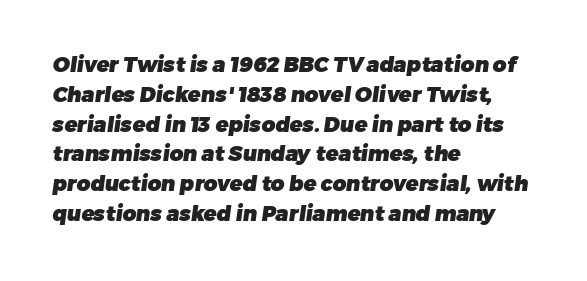
Bold? Absolutely — the strokes are thick and heavy. Does the copy run flush right? No — it runs flush left. Honestly, there is no underline to notice here at all. The lines sit at an ordinary, default distance from one another. Spacing between characters is what you'd get straight out of the box.
